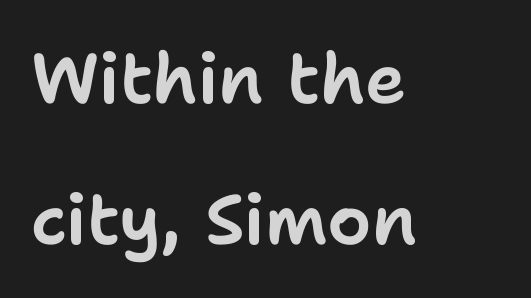
The image shows 70 px sans-serif type, upright; set left-aligned, loose line spacing (2.01x), normal letter spacing, not underlined; low stroke contrast and a medium x-height.
